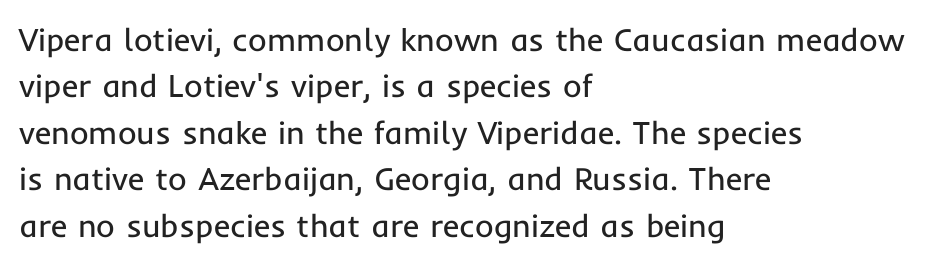
The image shows 32 px regular-weight sans-serif type, upright; set left-aligned, normal line spacing (1.45x), normal letter spacing, not underlined; low stroke contrast and a medium x-height.
